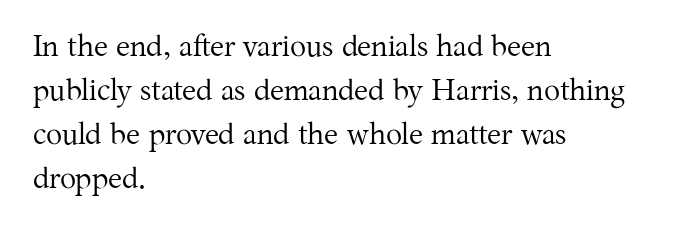
The image shows 30 px regular-weight serif type, upright; set left-aligned, normal line spacing (1.47x), normal letter spacing, not underlined; medium stroke contrast and a medium x-height.
